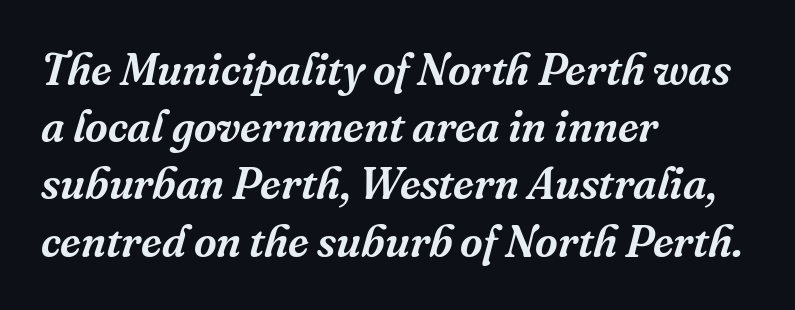
{"serif": "yes", "italic": "yes", "lean": "right", "slant_degrees": 16, "width": "normal", "stroke_contrast": "medium", "x_height": "medium", "monospaced": "no", "underline": "no", "align": "left", "line_spacing": "normal", "line_spacing_ratio": 1.3, "letter_spacing": "normal", "letter_spacing_em": 0.0, "glyph_px": 44}
